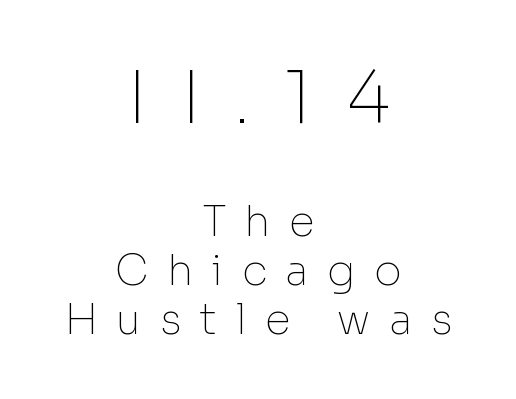
{"serif": "no", "italic": "no", "bold": "no", "weight": "thin", "width": "normal", "stroke_contrast": "low", "x_height": "medium", "monospaced": "no", "underline": "no", "align": "center", "line_spacing_ratio": 1.16, "letter_spacing": "wide", "letter_spacing_em": 0.44, "larger_block": "first", "size_ratio": 1.74, "glyph_px": 73}
